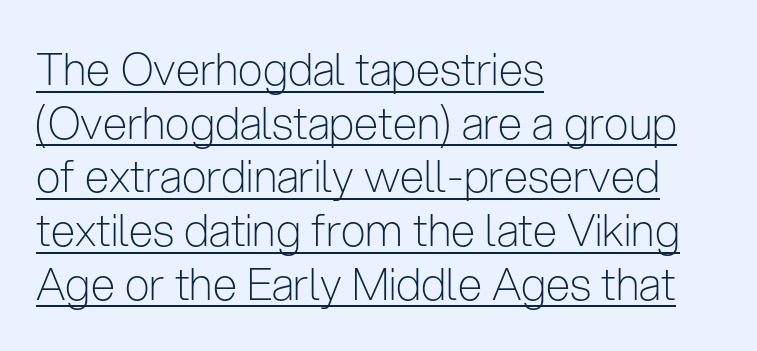
{"serif": "no", "italic": "no", "bold": "no", "weight": "light", "width": "condensed", "stroke_contrast": "low", "x_height": "medium", "monospaced": "no", "underline": "yes", "align": "left", "line_spacing_ratio": 1.22, "letter_spacing": "normal", "letter_spacing_em": 0.0, "glyph_px": 44}
